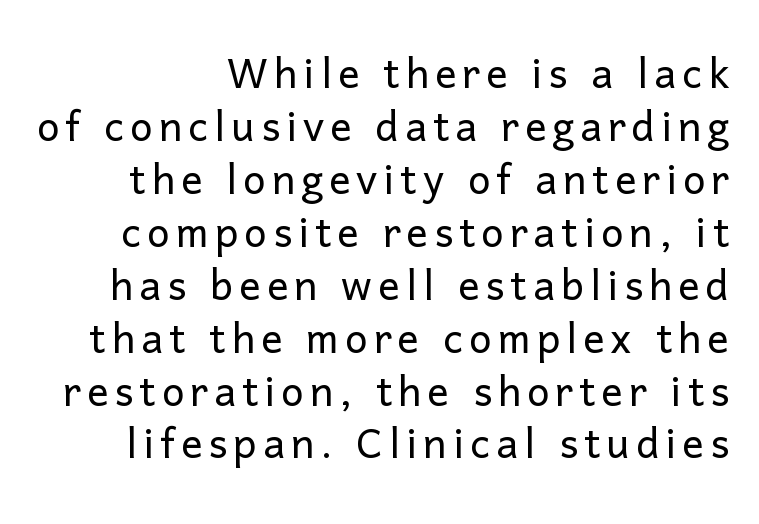
Q: Is the text bold? A: No.
Q: Is the text italic (slanted)? A: No, it is upright.
Q: Is the typeface a serif or a sans-serif typeface? A: Sans-serif.
Q: Is the text underlined? A: No.
Q: Is the spacing between lines tight, normal or loose? A: Tight.
Q: Width (condensed, normal, or wide)? A: Normal.
Q: Stroke contrast? A: Low.
Q: x-height? A: Medium.
Q: Monospaced? A: No.
